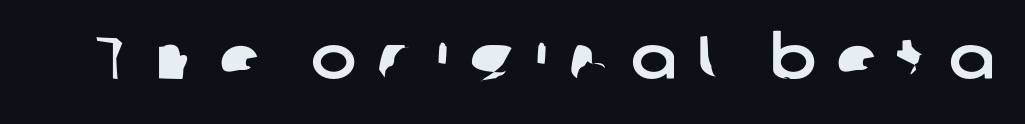
The face used here is a sans, in the tradition of grotesques and geometrics. Lines of text with bare space underneath. Each word looks stretched out because of the extra space between its letters. Here the designer chose a conventional face with non-uniform glyph widths.
